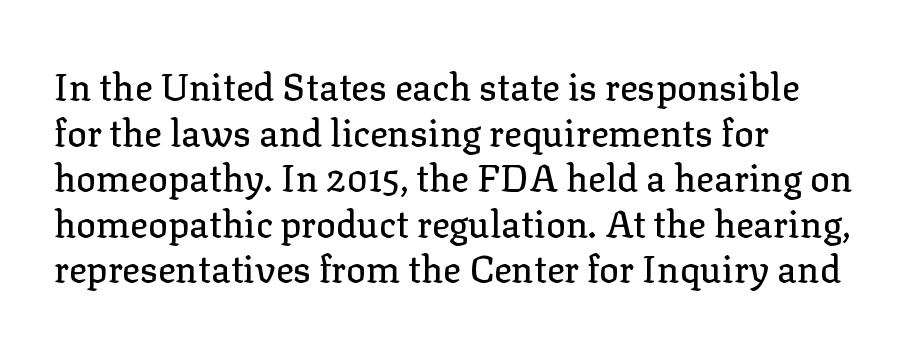
Q: Is the text italic (slanted)? A: No, it is upright.
Q: Is the typeface a serif or a sans-serif typeface? A: Serif.
Q: Is the text underlined? A: No.
Q: How is the paragraph aligned? A: Left-aligned.
Q: Is the spacing between letters normal or unusually wide? A: Normal.
Q: Width (condensed, normal, or wide)? A: Normal.
Q: Stroke contrast? A: Low.
Q: x-height? A: Medium.
Q: Monospaced? A: No.
